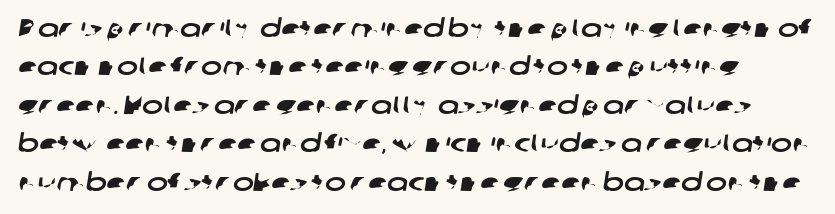
{"underline": "no", "line_spacing": "normal", "line_spacing_ratio": 1.54, "letter_spacing": "normal", "letter_spacing_em": 0.0, "glyph_px": 25}
